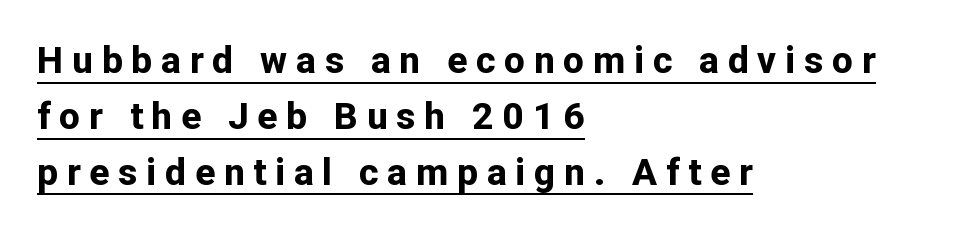
The image shows 37 px bold sans-serif type, upright; set left-aligned, normal line spacing (1.51x), unusually wide letter spacing (+0.24 em), underlined; low stroke contrast and a medium x-height.
